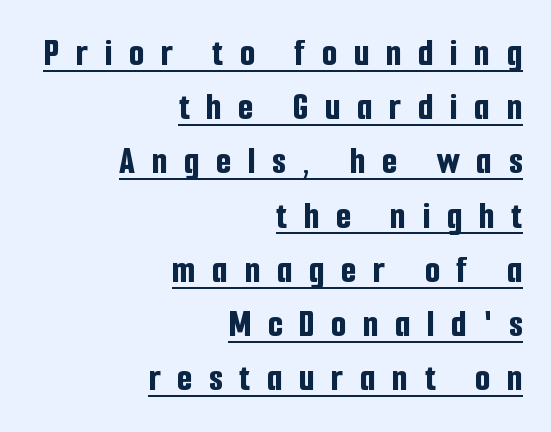
The image shows 39 px bold, condensed sans-serif type, upright; set right-aligned, normal line spacing (1.39x), unusually wide letter spacing (+0.43 em), underlined; low stroke contrast and a medium x-height.
